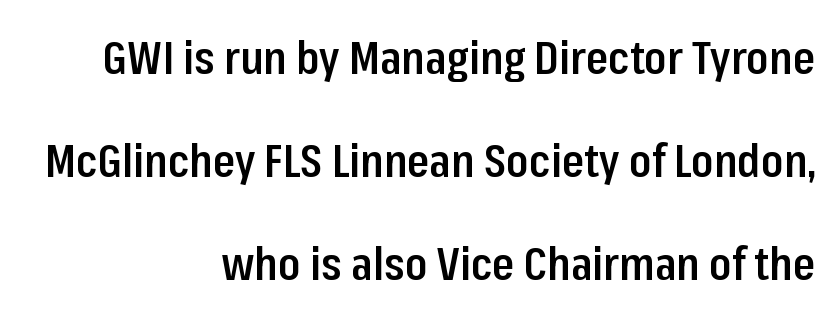
{"serif": "no", "italic": "no", "bold": "semi", "weight": "semibold", "width": "condensed", "stroke_contrast": "low", "x_height": "medium", "monospaced": "no", "underline": "no", "align": "right", "line_spacing": "loose", "line_spacing_ratio": 2.29, "letter_spacing": "normal", "letter_spacing_em": 0.0, "glyph_px": 45}
